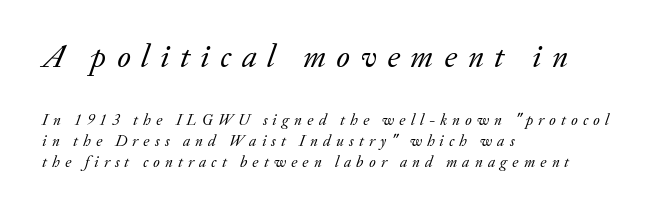
Is this a fixed-width face? No — the glyphs have proportional, varying widths. The cut favours lightness, reaching ordinary text weight at its darkest. How would I describe the line gaps? Plain and ordinary. The rendering anchors every line to the left-hand side. Little horizontal feet cap the strokes, marking this as serif type. This rendering widens character spacing well past its baseline value.
